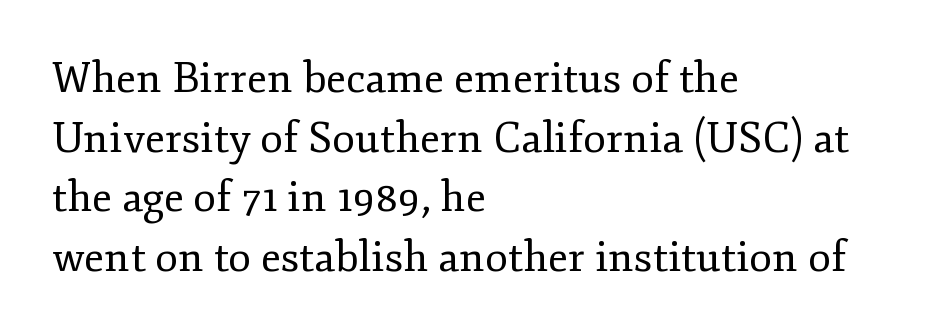
{"serif": "yes", "italic": "no", "bold": "no", "weight": "regular", "width": "normal", "stroke_contrast": "low", "x_height": "small", "monospaced": "no", "underline": "no", "align": "left", "line_spacing": "normal", "line_spacing_ratio": 1.42, "letter_spacing": "normal", "letter_spacing_em": 0.0, "glyph_px": 42}
